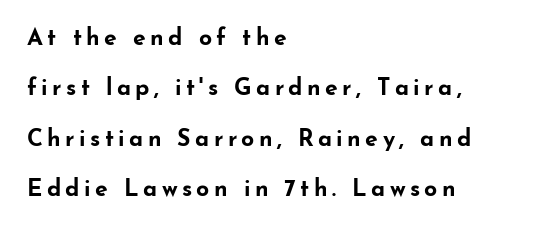
The image shows 23 px bold type, upright; set left-aligned, loose line spacing (2.19x), not underlined.
